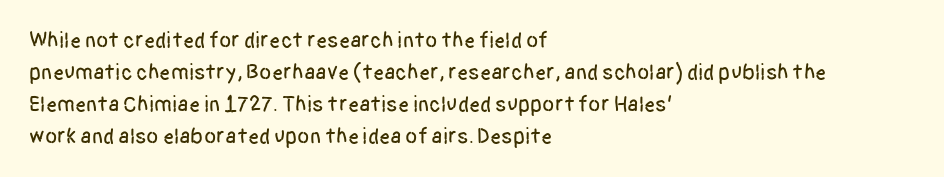
Left-aligned paragraph, ragged on the right. Rendered with straight, roman letterforms. Successive baselines arrive at the customary interval. Descenders are the only things crossing below the line. Is the letter spacing exaggerated? No — it looks like the ordinary default.
